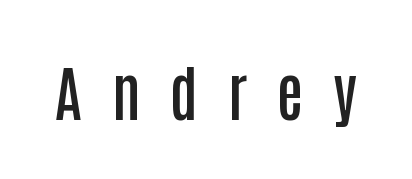
The image shows 60 px semibold, condensed sans-serif type, upright; set unusually wide letter spacing (+0.49 em), not underlined; low stroke contrast and a large x-height.
